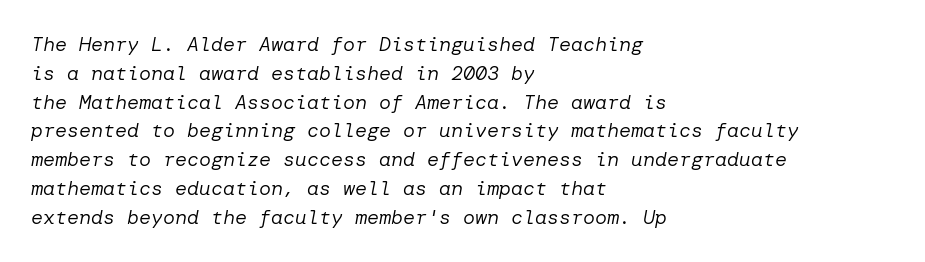
Q: Is the text bold? A: No.
Q: Is the text italic (slanted)? A: Yes, it leans right by about 10 degrees.
Q: Is the text underlined? A: No.
Q: How is the paragraph aligned? A: Left-aligned.
Q: Is the spacing between letters normal or unusually wide? A: Normal.
Q: Is the spacing between lines tight, normal or loose? A: Normal.
